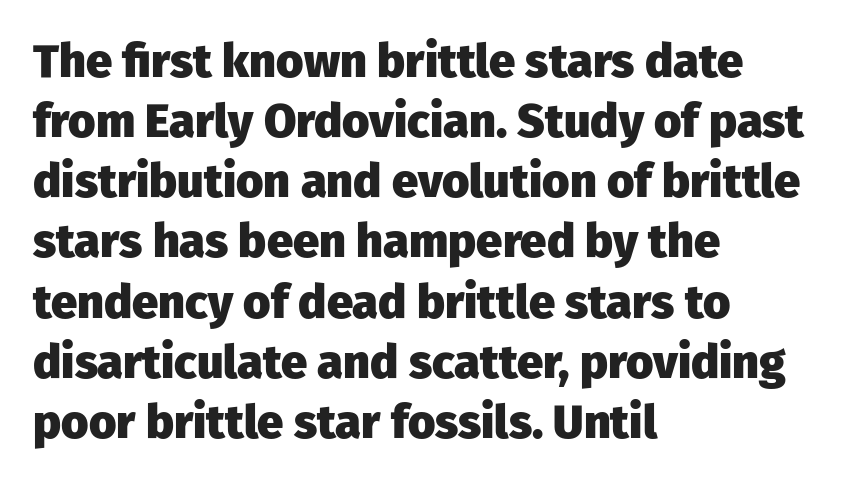
The image shows 47 px heavy sans-serif type, upright; set left-aligned, normal line spacing (1.28x), normal letter spacing, not underlined; low stroke contrast and a medium x-height.
